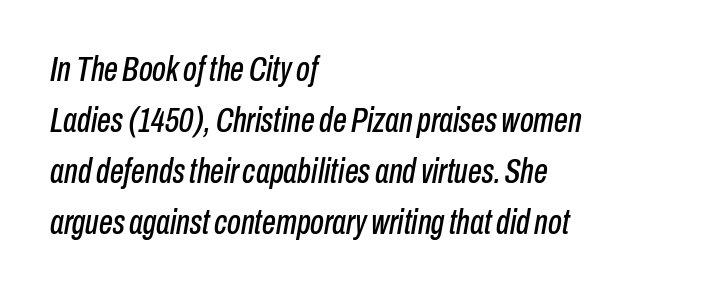
Rule under the text: the space is simply empty. The line texture is even and compact thanks to regular tracking. The lines sit at an ordinary, default distance from one another. Visually the block forms a straight wall on the left and a jagged coastline on the right. Note the varied advance widths — an 'i' is clearly narrower than an 'm'.
